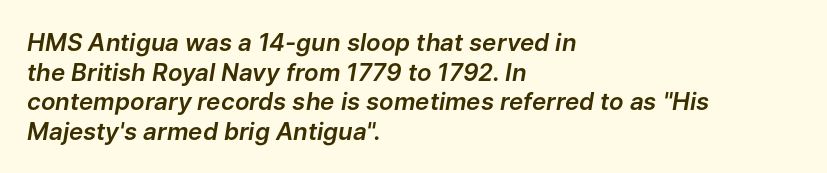
The image shows 24 px text type, italic (leaning right); set left-aligned, line spacing 1.23x, normal letter spacing, not underlined.
